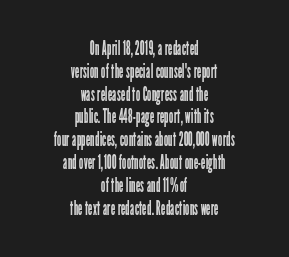
The rendering keeps characters at their native spacing. The space beneath each line is pristine and unruled. Successive baselines arrive quickly, one right under another. The weight tops out at a normal text grade.
